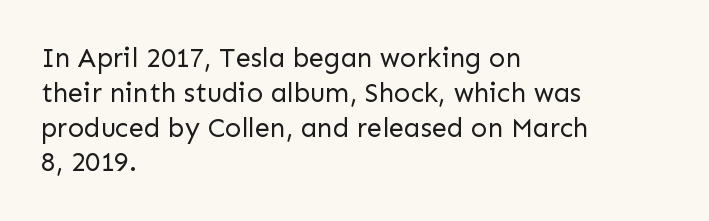
This sample keeps an unexceptional amount of space between lines. Characters remain perfectly vertical along every line. The gap between lines stays unmarked. Is this a heavy cut? Hardly; it is regular or lighter.
